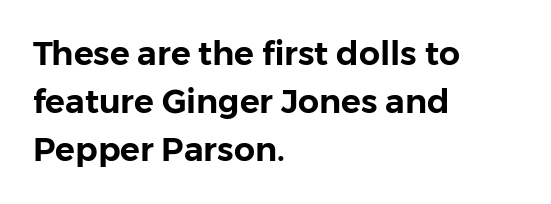
This sample keeps an unexceptional amount of space between lines. This sample is left-justified, so line endings fall wherever the words run out. If you drew a line through each stem, it would be perfectly vertical. Are there feet on the stems? There aren't — it's a sans.
